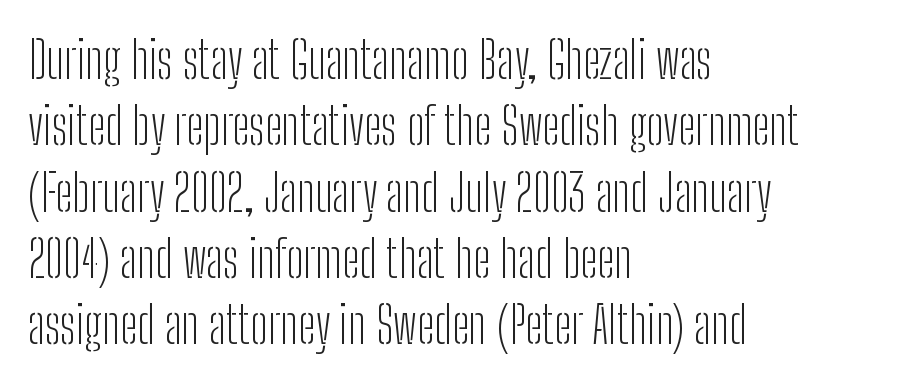
The image shows 51 px light, condensed sans-serif type, upright; set left-aligned, normal line spacing (1.3x), normal letter spacing, not underlined; low stroke contrast and a medium x-height.
